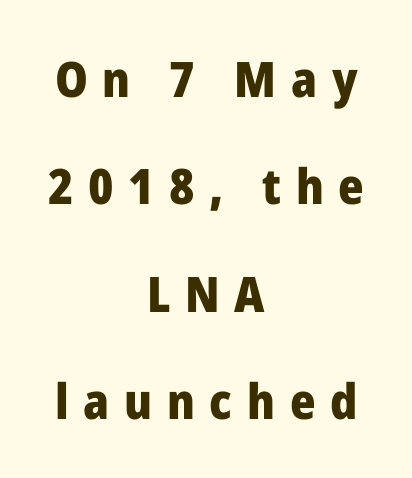
Unlike italic type, these characters show no tilt at all. Caption: multi-line text, centered on the measure. Check the space under the baseline: it is left empty. Note the varied advance widths — an 'i' is clearly narrower than an 'm'.
